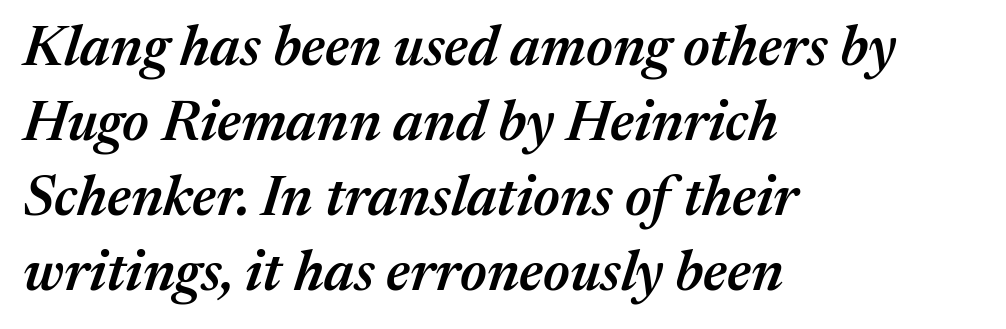
Q: Is the text bold? A: Semi-bold.
Q: Is the text italic (slanted)? A: Yes, it leans right by about 17 degrees.
Q: Is the text underlined? A: No.
Q: How is the paragraph aligned? A: Left-aligned.
Q: Is the spacing between letters normal or unusually wide? A: Normal.
Q: Is the spacing between lines tight, normal or loose? A: Normal.
Q: Width (condensed, normal, or wide)? A: Normal.
Q: Stroke contrast? A: Medium.
Q: x-height? A: Medium.
Q: Monospaced? A: No.
